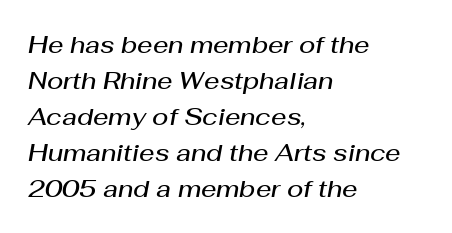
{"italic": "yes", "lean": "right", "slant_degrees": 10, "bold": "semi", "underline": "no", "align": "left", "line_spacing": "normal", "line_spacing_ratio": 1.5, "letter_spacing": "normal", "letter_spacing_em": 0.0, "glyph_px": 24}
